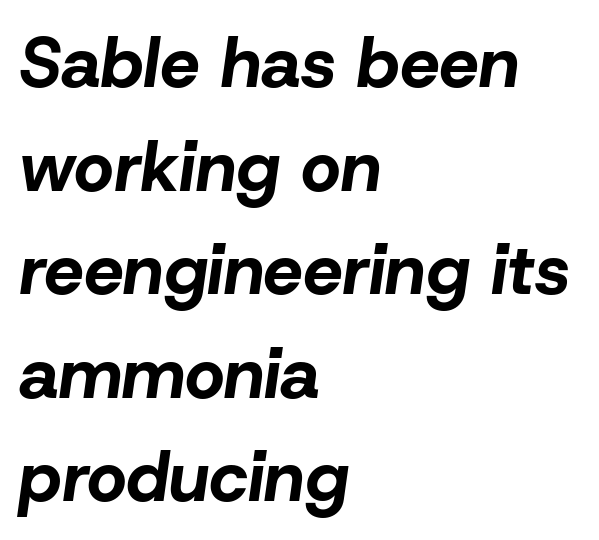
The lettering tilts uniformly, giving the passage an italic look. Character widths vary here, with narrow letters taking less room than wide ones. Honestly, the row spacing looks completely unremarkable. The line texture is even and compact thanks to regular tracking. Every row of glyphs begins at an identical x-position on the left. These words are printed bold, with thick strokes throughout.
